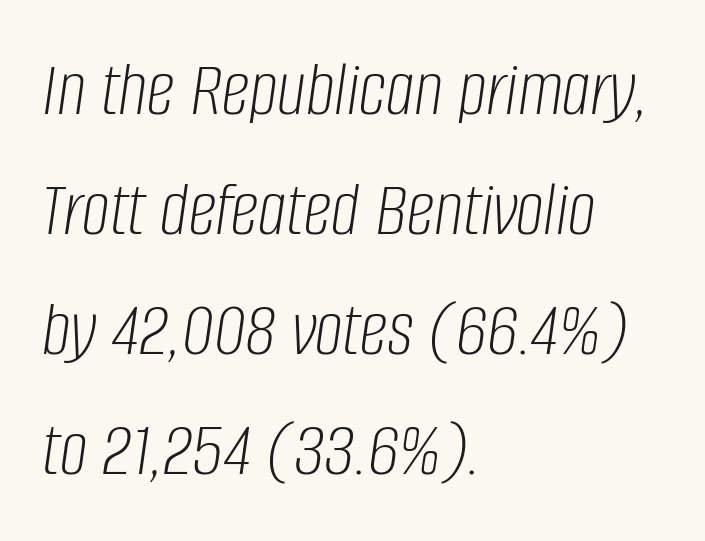
The image shows 79 px light, condensed type, italic (leaning right); set left-aligned, normal line spacing (1.52x), normal letter spacing, not underlined; low stroke contrast and a large x-height.
